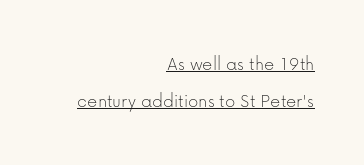
{"italic": "no", "bold": "no", "underline": "yes", "align": "right", "line_spacing_ratio": 1.87, "letter_spacing": "normal", "letter_spacing_em": 0.0, "glyph_px": 20}
